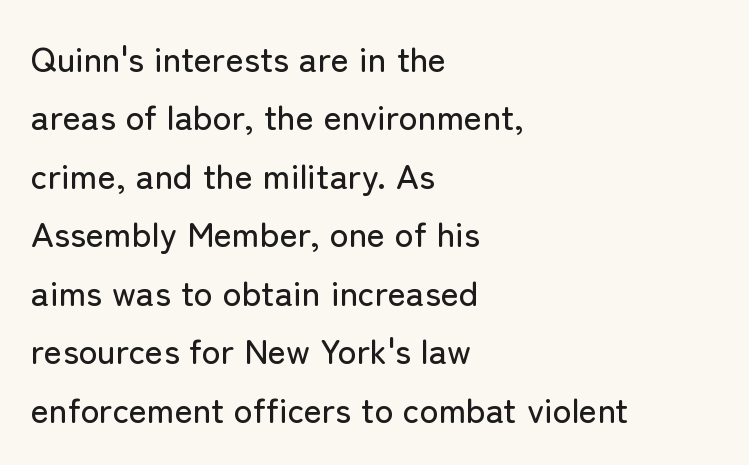
Q: Is the text italic (slanted)? A: No, it is upright.
Q: Is the typeface a serif or a sans-serif typeface? A: Sans-serif.
Q: Is the text underlined? A: No.
Q: How is the paragraph aligned? A: Left-aligned.
Q: Is the spacing between letters normal or unusually wide? A: Normal.
Q: Is the spacing between lines tight, normal or loose? A: Normal.
Q: Width (condensed, normal, or wide)? A: Normal.
Q: Stroke contrast? A: Low.
Q: x-height? A: Medium.
Q: Monospaced? A: No.
